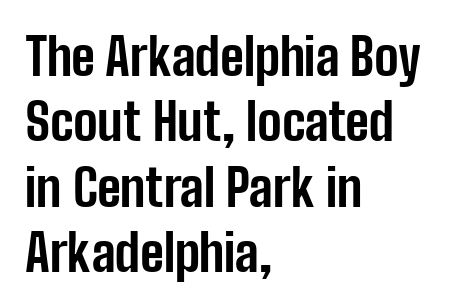
{"serif": "no", "italic": "no", "bold": "yes", "weight": "bold", "width": "condensed", "stroke_contrast": "low", "x_height": "medium", "monospaced": "no", "underline": "no", "align": "left", "line_spacing": "normal", "line_spacing_ratio": 1.28, "letter_spacing": "normal", "letter_spacing_em": 0.0, "glyph_px": 51}
